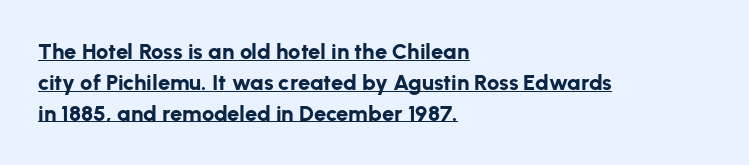
The image shows 22 px bold type, upright; set left-aligned, normal line spacing (1.4x), normal letter spacing, underlined.
